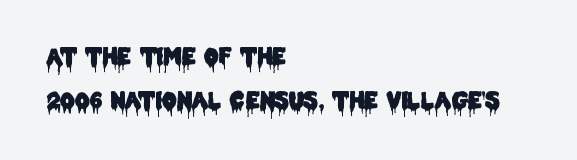
Vertical spacing — loose. When letters stand straight like this, we call the style roman or upright. The ragged edge is on the right, which tells us the setting is flush left. In terms of letterspacing, this is plain default setting. Any mark beneath the type? The region is blank.
